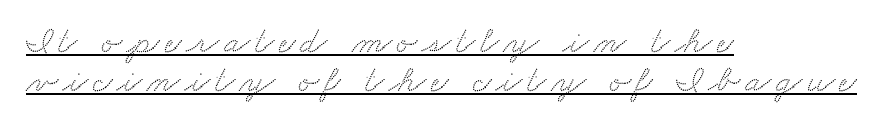
Q: Is the typeface a serif or a sans-serif typeface? A: Serif.
Q: Is the text underlined? A: Yes.
Q: How is the paragraph aligned? A: Left-aligned.
Q: Is the spacing between lines tight, normal or loose? A: Tight.
Q: Width (condensed, normal, or wide)? A: Wide.
Q: Stroke contrast? A: Medium.
Q: x-height? A: Small.
Q: Monospaced? A: No.
